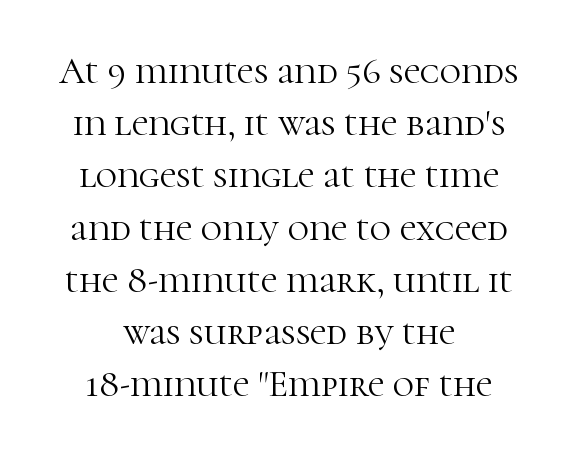
Q: Is the text bold? A: No.
Q: Is the text italic (slanted)? A: No, it is upright.
Q: Is the typeface a serif or a sans-serif typeface? A: Serif.
Q: Is the text underlined? A: No.
Q: How is the paragraph aligned? A: Centered.
Q: Is the spacing between letters normal or unusually wide? A: Normal.
Q: Is the spacing between lines tight, normal or loose? A: Normal.
Q: Width (condensed, normal, or wide)? A: Normal.
Q: Stroke contrast? A: High.
Q: x-height? A: Medium.
Q: Monospaced? A: No.
